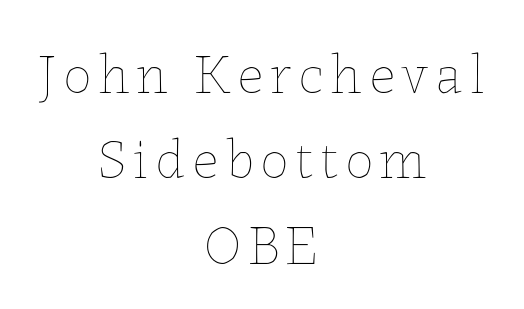
{"italic": "no", "bold": "no", "weight": "thin", "width": "normal", "stroke_contrast": "low", "x_height": "medium", "monospaced": "no", "underline": "no", "align": "center", "line_spacing": "normal", "line_spacing_ratio": 1.5, "glyph_px": 57}
